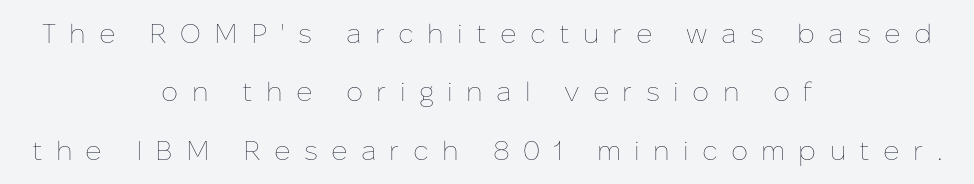
Q: Is the text bold? A: No.
Q: Is the text italic (slanted)? A: No, it is upright.
Q: Is the text underlined? A: No.
Q: How is the paragraph aligned? A: Centered.
Q: Is the spacing between letters normal or unusually wide? A: Unusually wide.
Q: Is the spacing between lines tight, normal or loose? A: Loose.
